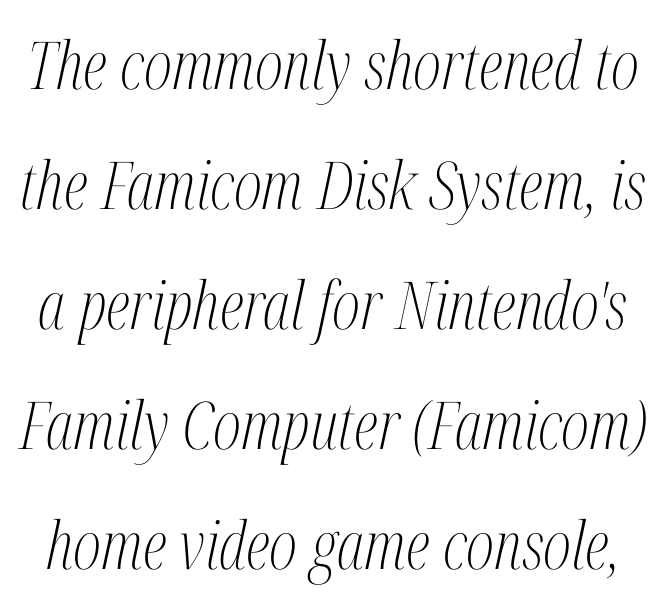
The image shows 66 px light, condensed serif type, italic (leaning right); set line spacing 1.82x, normal letter spacing, not underlined; medium stroke contrast and a medium x-height.
